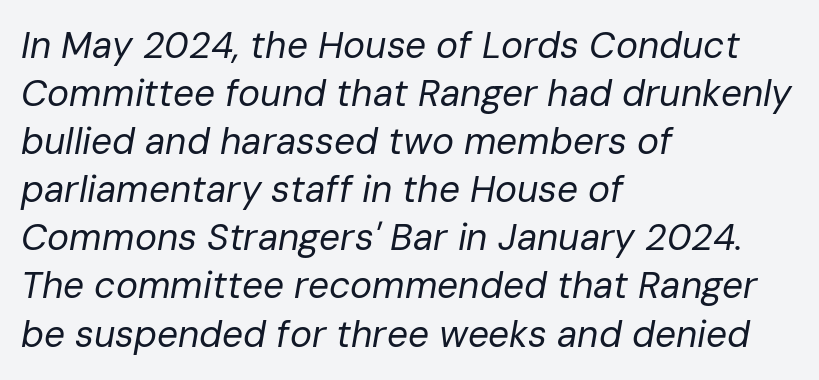
{"italic": "yes", "lean": "right", "slant_degrees": 10, "bold": "no", "weight": "regular", "width": "normal", "stroke_contrast": "low", "x_height": "medium", "monospaced": "no", "underline": "no", "align": "left", "line_spacing": "normal", "line_spacing_ratio": 1.3, "letter_spacing": "normal", "letter_spacing_em": 0.0, "glyph_px": 37}
